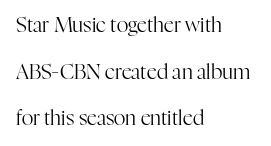
The image shows 20 px text type, upright; set left-aligned, loose line spacing (2.33x), normal letter spacing, not underlined.
